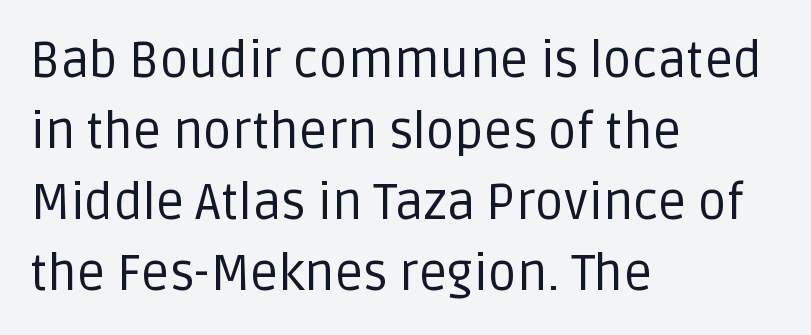
Grotesque or geometric, the face here clearly has no serifs. Students, note that the glyphs here touch the page at normal intervals. The font's upright variant was chosen for this text. The words here are not underlined.
